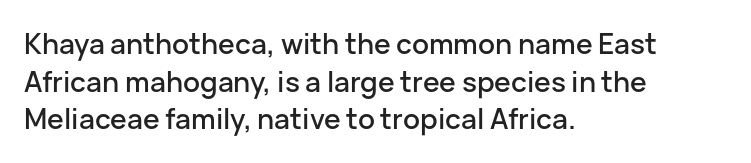
{"serif": "no", "italic": "no", "width": "normal", "stroke_contrast": "low", "x_height": "medium", "monospaced": "no", "underline": "no", "align": "left", "line_spacing": "normal", "line_spacing_ratio": 1.34, "letter_spacing": "normal", "letter_spacing_em": 0.0, "glyph_px": 28}
